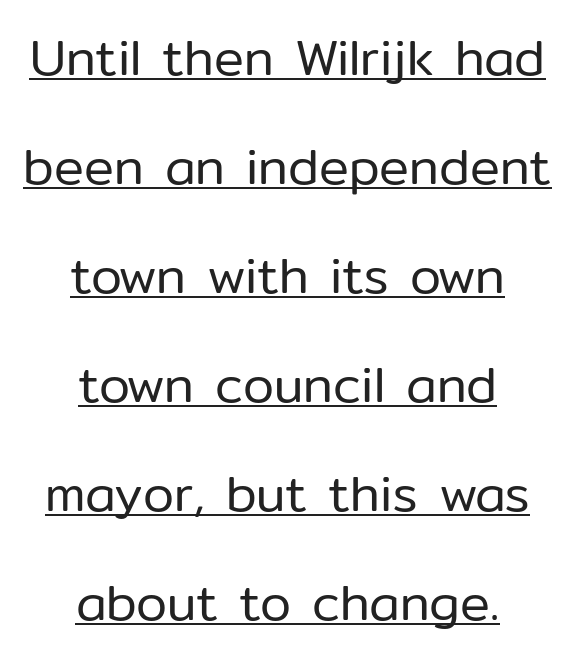
These lines are composed in type without serifs. The cut favours lightness, reaching ordinary text weight at its darkest. Characters follow at the spacing the type designer built in. Spacing verdict: proportional, widths tailored to each character.
